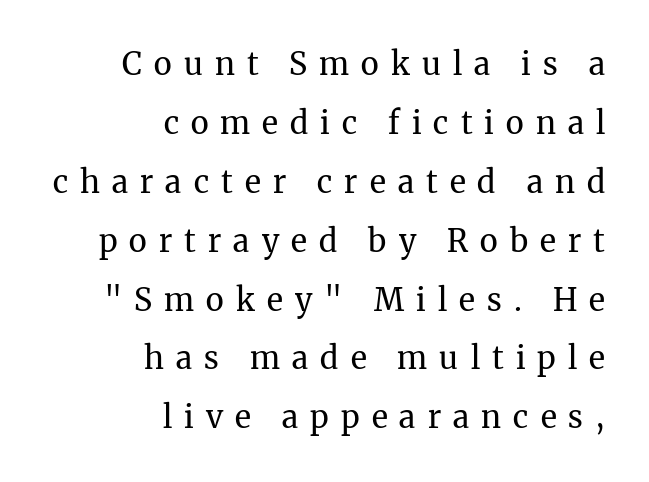
{"serif": "yes", "italic": "no", "bold": "no", "weight": "regular", "width": "normal", "stroke_contrast": "medium", "x_height": "medium", "monospaced": "no", "underline": "no", "align": "right", "line_spacing": "loose", "line_spacing_ratio": 1.9, "letter_spacing": "wide", "letter_spacing_em": 0.39, "glyph_px": 31}
